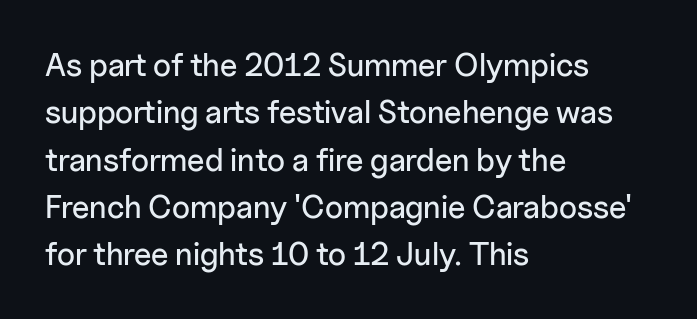
Horizontal alignment here is leftward, the default for most running prose. You could not count columns in this text — the font is proportionally spaced. Descender tails drop into unmarked territory. The letterforms sit shoulder to shoulder at normal distance.
